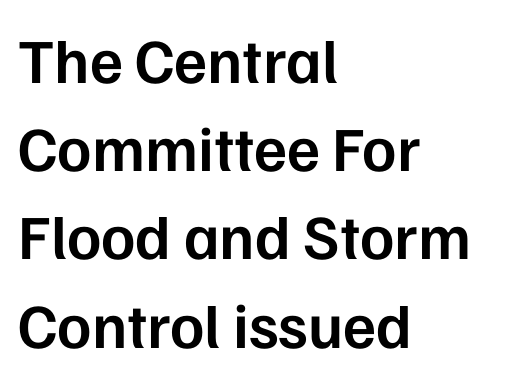
The image shows 63 px semibold sans-serif type, upright; set left-aligned, normal line spacing (1.4x), normal letter spacing, not underlined; low stroke contrast and a medium x-height.
